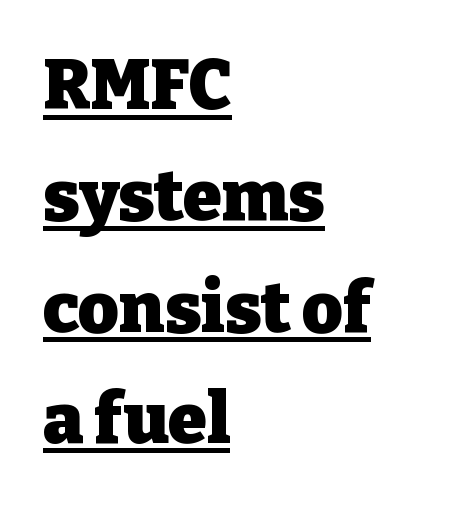
{"serif": "yes", "italic": "no", "bold": "yes", "weight": "heavy", "width": "normal", "stroke_contrast": "low", "x_height": "medium", "monospaced": "no", "underline": "yes", "align": "left", "line_spacing": "normal", "line_spacing_ratio": 1.59, "letter_spacing": "normal", "letter_spacing_em": 0.0, "glyph_px": 70}
